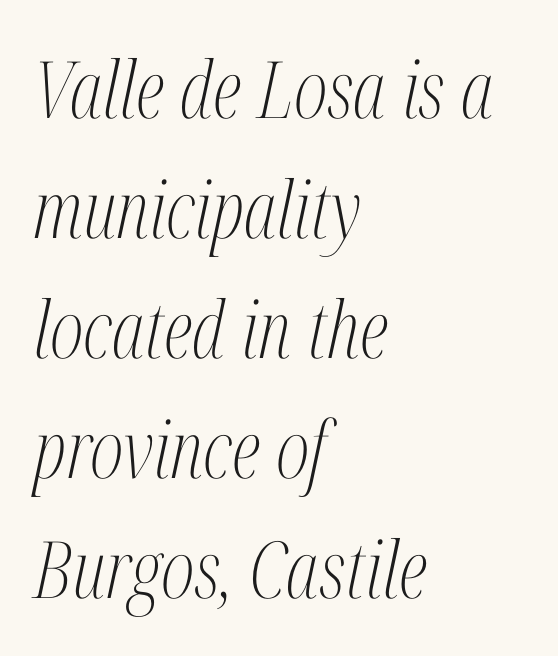
Q: Is the text bold? A: No.
Q: Is the text italic (slanted)? A: Yes, it leans right by about 12 degrees.
Q: Is the typeface a serif or a sans-serif typeface? A: Serif.
Q: Is the text underlined? A: No.
Q: How is the paragraph aligned? A: Left-aligned.
Q: Is the spacing between letters normal or unusually wide? A: Normal.
Q: Is the spacing between lines tight, normal or loose? A: Normal.
Q: Width (condensed, normal, or wide)? A: Condensed.
Q: Stroke contrast? A: Medium.
Q: x-height? A: Medium.
Q: Monospaced? A: No.
